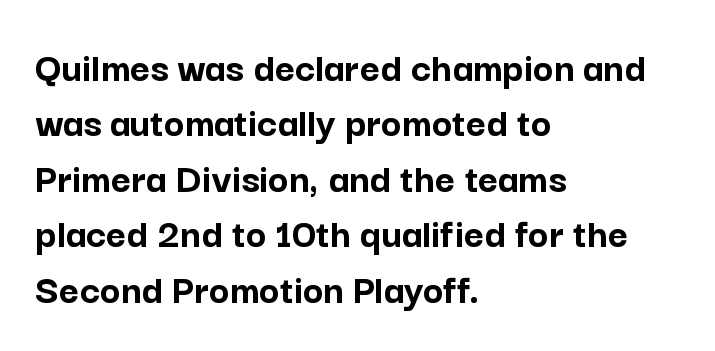
Q: Is the text bold? A: Yes.
Q: Is the text italic (slanted)? A: No, it is upright.
Q: Is the typeface a serif or a sans-serif typeface? A: Sans-serif.
Q: Is the text underlined? A: No.
Q: How is the paragraph aligned? A: Left-aligned.
Q: Is the spacing between letters normal or unusually wide? A: Normal.
Q: Is the spacing between lines tight, normal or loose? A: Normal.
Q: Width (condensed, normal, or wide)? A: Normal.
Q: Stroke contrast? A: Low.
Q: x-height? A: Medium.
Q: Monospaced? A: No.
